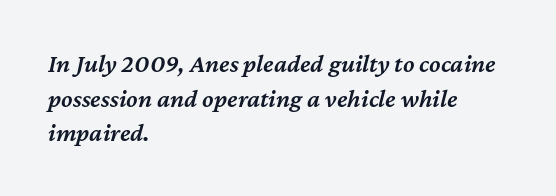
The image shows 26 px text type, italic (leaning right); set left-aligned, normal line spacing (1.33x), normal letter spacing, not underlined.
